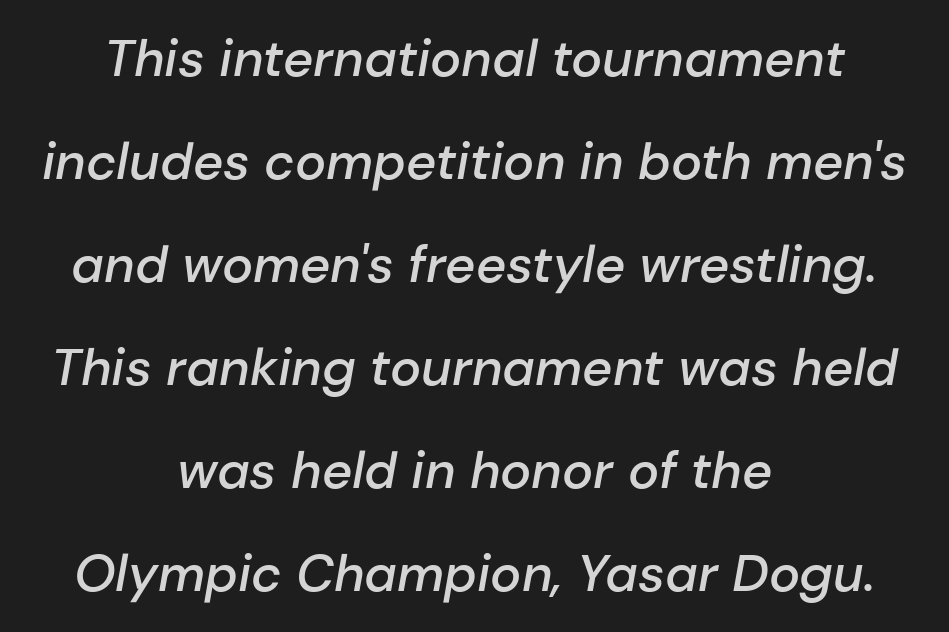
Q: Is the text bold? A: Semi-bold.
Q: Is the text italic (slanted)? A: Yes, it leans right by about 10 degrees.
Q: Is the text underlined? A: No.
Q: How is the paragraph aligned? A: Centered.
Q: Is the spacing between letters normal or unusually wide? A: Normal.
Q: Is the spacing between lines tight, normal or loose? A: Loose.
Q: Width (condensed, normal, or wide)? A: Normal.
Q: Stroke contrast? A: Low.
Q: x-height? A: Medium.
Q: Monospaced? A: No.
